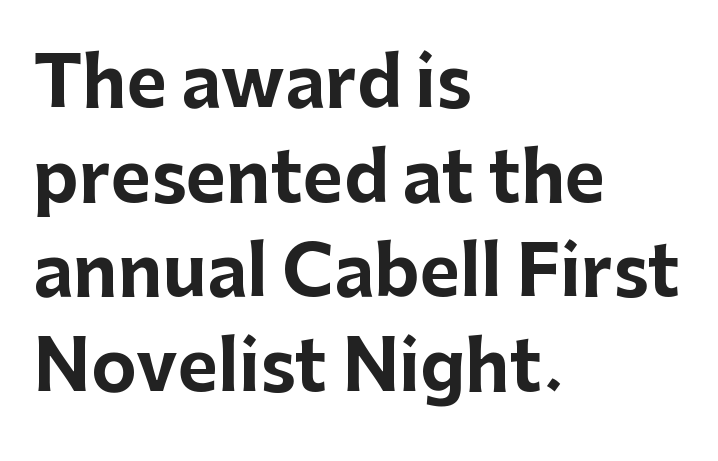
The image shows 69 px bold sans-serif type, upright; set left-aligned, normal line spacing (1.37x), normal letter spacing, not underlined; low stroke contrast and a medium x-height.
